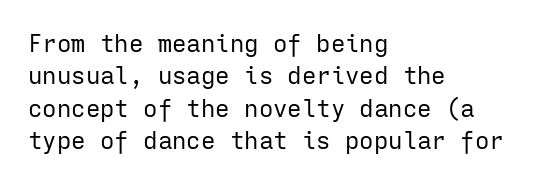
Q: Is the text bold? A: No.
Q: Is the text italic (slanted)? A: No, it is upright.
Q: Is the text underlined? A: No.
Q: How is the paragraph aligned? A: Left-aligned.
Q: Is the spacing between letters normal or unusually wide? A: Normal.
Q: Is the spacing between lines tight, normal or loose? A: Normal.
